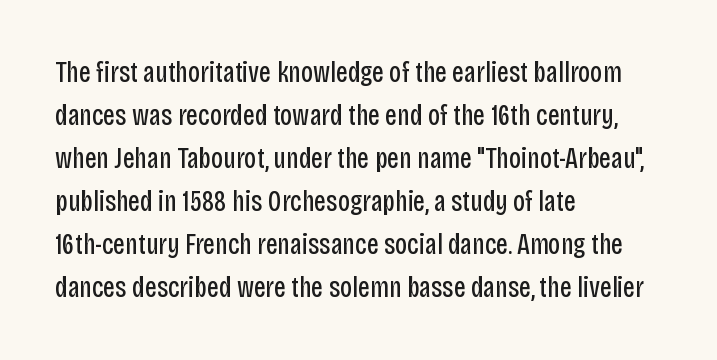
Horizontally, the lines are justified to the leading edge only. You can tell it's not italic because the verticals are truly vertical. Summary of vertical rhythm: regular, with standard interline spacing. A typesetter would call this proportional, since set widths differ per character.
